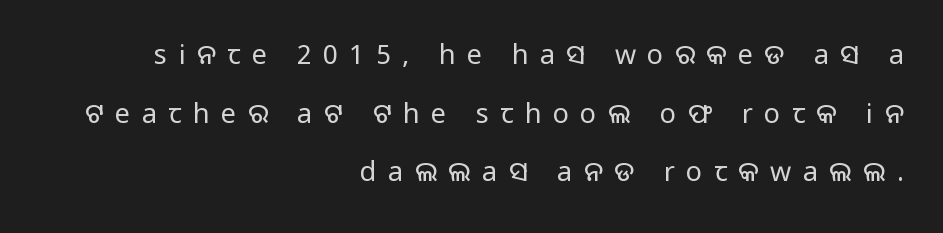
{"italic": "no", "bold": "no", "underline": "no", "align": "right", "line_spacing": "loose", "line_spacing_ratio": 2.17, "letter_spacing": "wide", "letter_spacing_em": 0.42, "glyph_px": 27}
